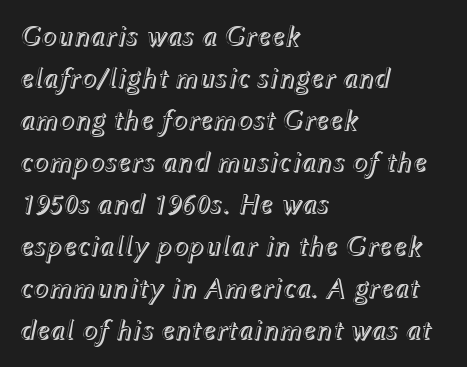
Q: Is the text italic (slanted)? A: Yes, it leans right by about 12 degrees.
Q: Is the text underlined? A: No.
Q: How is the paragraph aligned? A: Left-aligned.
Q: Is the spacing between letters normal or unusually wide? A: Normal.
Q: Is the spacing between lines tight, normal or loose? A: Normal.
Q: Width (condensed, normal, or wide)? A: Normal.
Q: x-height? A: Medium.
Q: Monospaced? A: No.
